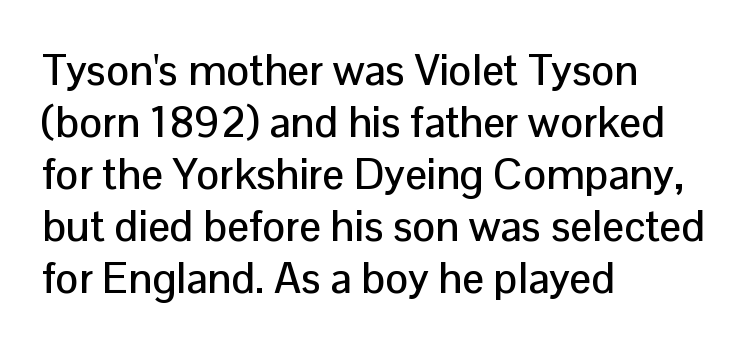
Does the lettering tilt? It doesn't — this is upright. Which margin do the lines hug? The left one — the right edge is uneven. The gaps between neighbouring characters are ordinary and unremarkable. Rule under the text: the space is simply empty.
